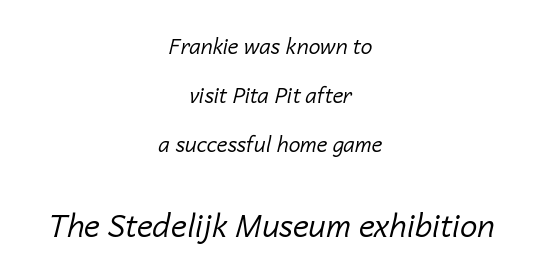
{"italic": "yes", "lean": "right", "slant_degrees": 14, "bold": "no", "weight": "regular", "width": "normal", "stroke_contrast": "low", "x_height": "medium", "monospaced": "no", "underline": "no", "align": "center", "line_spacing": "loose", "line_spacing_ratio": 2.34, "letter_spacing": "normal", "letter_spacing_em": 0.0, "larger_block": "second", "size_ratio": 1.48, "glyph_px": 31}
